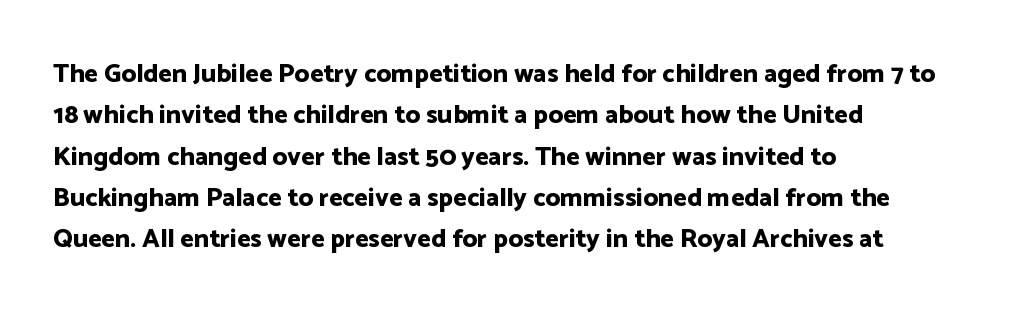
{"italic": "no", "bold": "yes", "underline": "no", "align": "left", "line_spacing": "normal", "line_spacing_ratio": 1.59, "letter_spacing": "normal", "letter_spacing_em": 0.0, "glyph_px": 26}
